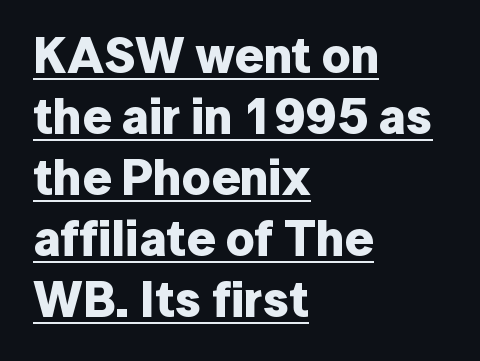
The sample's only ornament is a line tracing under the words. Students, note that the glyphs here touch the page at normal intervals. Varying glyph widths throughout — classic text-font behaviour. In terms of letterform style, serifs are entirely absent. Bold? Absolutely — the strokes are thick and heavy.
